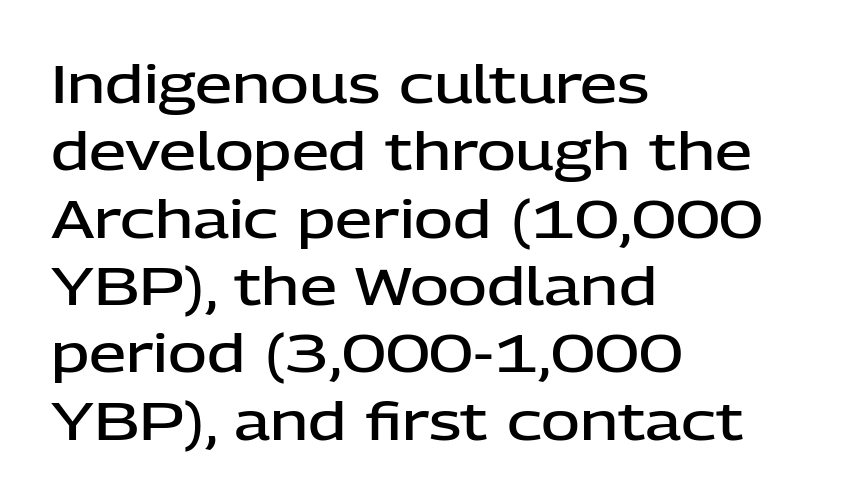
This rendering uses left alignment, leaving the right contour irregular. Stems and bowls a touch heavier than normal — semibold. Is there any slant? The stems are plumb. Underline: absent.
